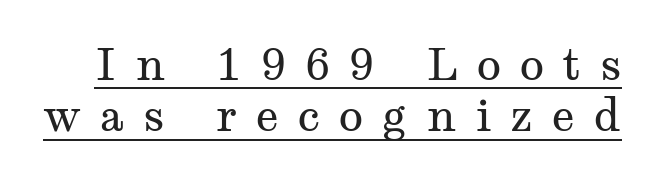
Q: Is the text bold? A: No.
Q: Is the text italic (slanted)? A: No, it is upright.
Q: Is the typeface a serif or a sans-serif typeface? A: Serif.
Q: Is the text underlined? A: Yes.
Q: Is the spacing between letters normal or unusually wide? A: Unusually wide.
Q: Is the spacing between lines tight, normal or loose? A: Tight.
Q: Width (condensed, normal, or wide)? A: Wide.
Q: Stroke contrast? A: Medium.
Q: x-height? A: Medium.
Q: Monospaced? A: No.
